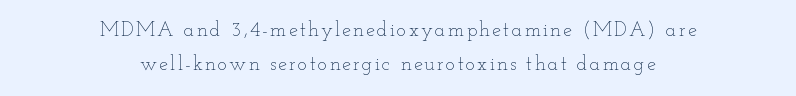
The image shows 20 px text type, upright; set centered, normal line spacing (1.7x), not underlined.
